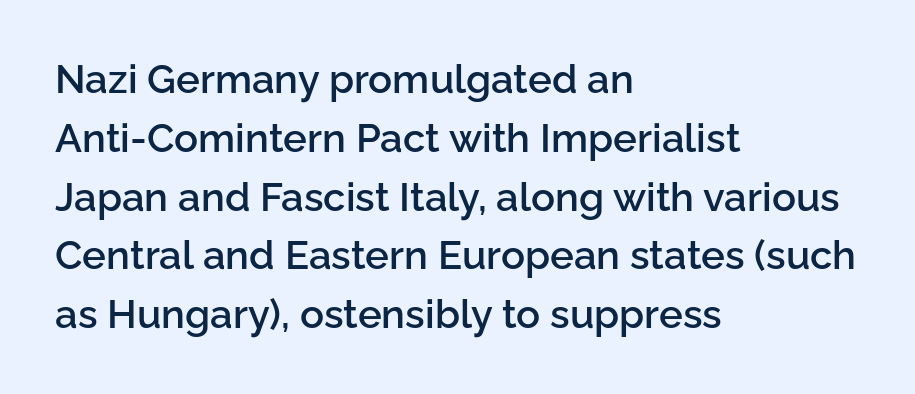
The image shows 40 px semibold sans-serif type, upright; set left-aligned, normal line spacing (1.47x), normal letter spacing, not underlined; low stroke contrast and a medium x-height.
